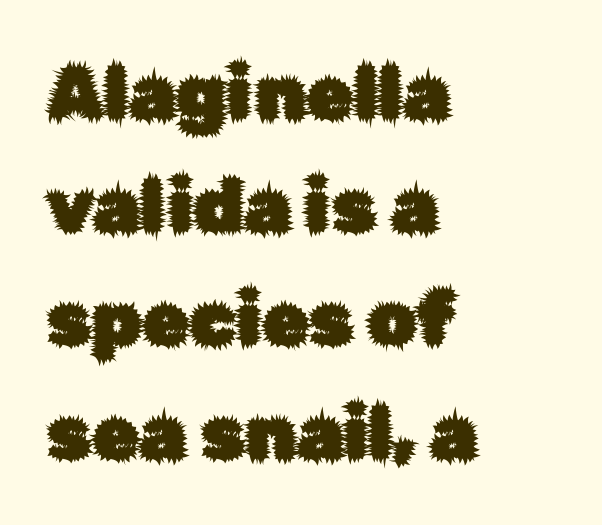
{"serif": "no", "italic": "no", "width": "normal", "stroke_contrast": "low", "x_height": "medium", "monospaced": "no", "underline": "no", "align": "left", "line_spacing": "normal", "line_spacing_ratio": 1.49, "letter_spacing": "normal", "letter_spacing_em": 0.0, "glyph_px": 76}
